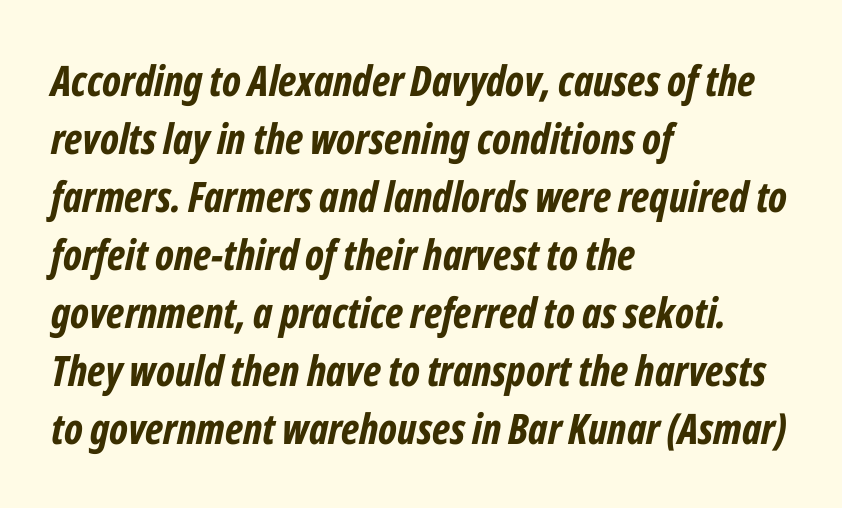
Q: Is the text bold? A: Yes.
Q: Is the text italic (slanted)? A: Yes, it leans right by about 12 degrees.
Q: Is the text underlined? A: No.
Q: How is the paragraph aligned? A: Left-aligned.
Q: Is the spacing between letters normal or unusually wide? A: Normal.
Q: Is the spacing between lines tight, normal or loose? A: Normal.
Q: Width (condensed, normal, or wide)? A: Condensed.
Q: Stroke contrast? A: Low.
Q: x-height? A: Medium.
Q: Monospaced? A: No.
